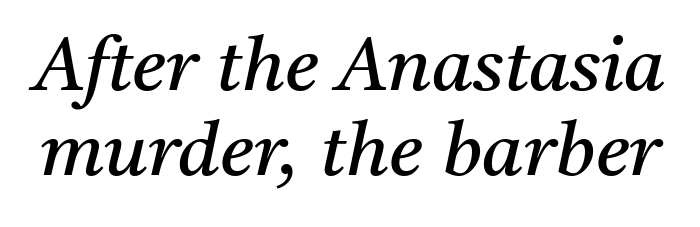
The image shows 75 px regular-weight serif type, italic (leaning right); set tight line spacing (1.13x), normal letter spacing, not underlined; medium stroke contrast and a medium x-height.
